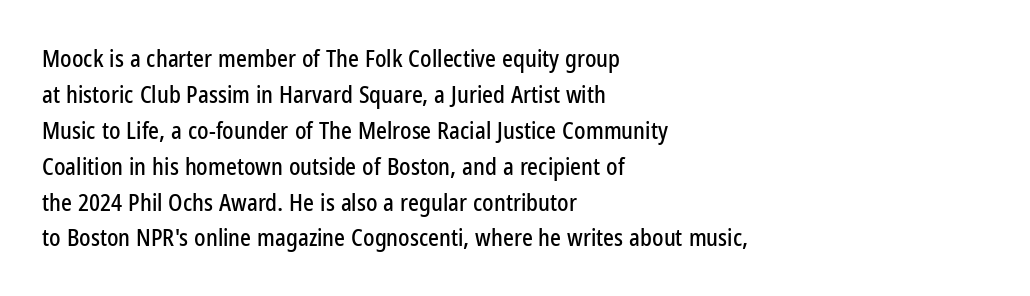
Q: Is the text italic (slanted)? A: No, it is upright.
Q: Is the text underlined? A: No.
Q: How is the paragraph aligned? A: Left-aligned.
Q: Is the spacing between letters normal or unusually wide? A: Normal.
Q: Is the spacing between lines tight, normal or loose? A: Normal.
